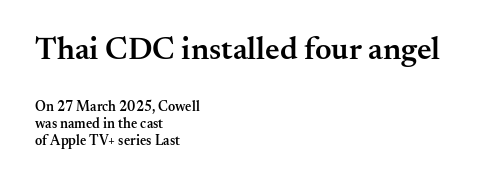
The typesetting leans somewhat heavy: a semibold. Each line starts at the same left margin while the right side varies. The gaps between neighbouring characters are ordinary and unremarkable. A student would notice the top passage is typeset larger than what follows. Here the designer chose a conventional face with non-uniform glyph widths. The type family on display is of the serif kind.
